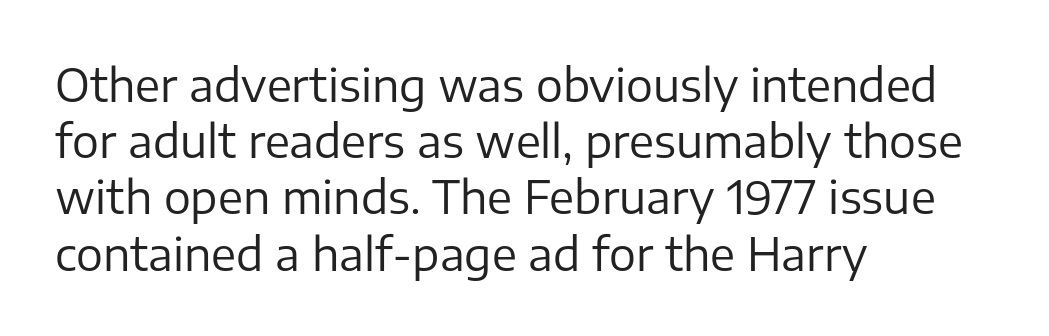
The image shows 45 px regular-weight sans-serif type, upright; set left-aligned, normal line spacing (1.25x), normal letter spacing, not underlined; low stroke contrast and a medium x-height.
